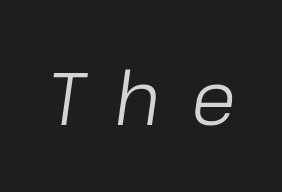
Q: Is the text bold? A: No.
Q: Is the text italic (slanted)? A: Yes, it leans right by about 8 degrees.
Q: Is the text underlined? A: No.
Q: Is the spacing between letters normal or unusually wide? A: Unusually wide.
Q: Width (condensed, normal, or wide)? A: Normal.
Q: Stroke contrast? A: Low.
Q: x-height? A: Medium.
Q: Monospaced? A: No.
